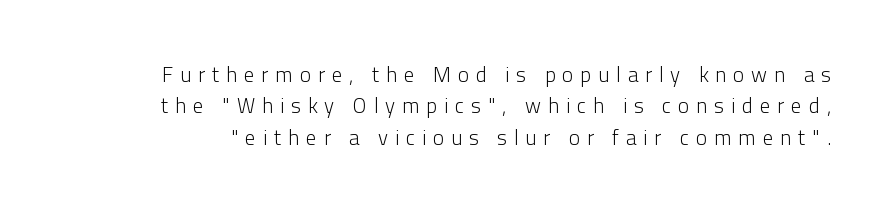
Clear beneath every line of the passage. The vertical gap from one line to the next is medium. This reads as an unemphasized weight, regular at the heaviest. Is there any slant? The stems are plumb.
